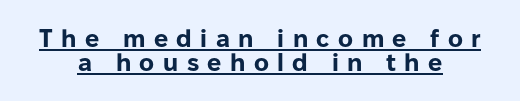
Is the type bold? Yes — the strokes are clearly thick and heavy. This block would grow much taller if given ordinary leading; it's compressed now. Check the space under the baseline: a stroke is drawn there. Vertical strokes here are truly vertical. Both edges are ragged and mirror each other, which tells us the setting is centered. Look at the tracking — it's clearly loosened, letters drifting apart.
